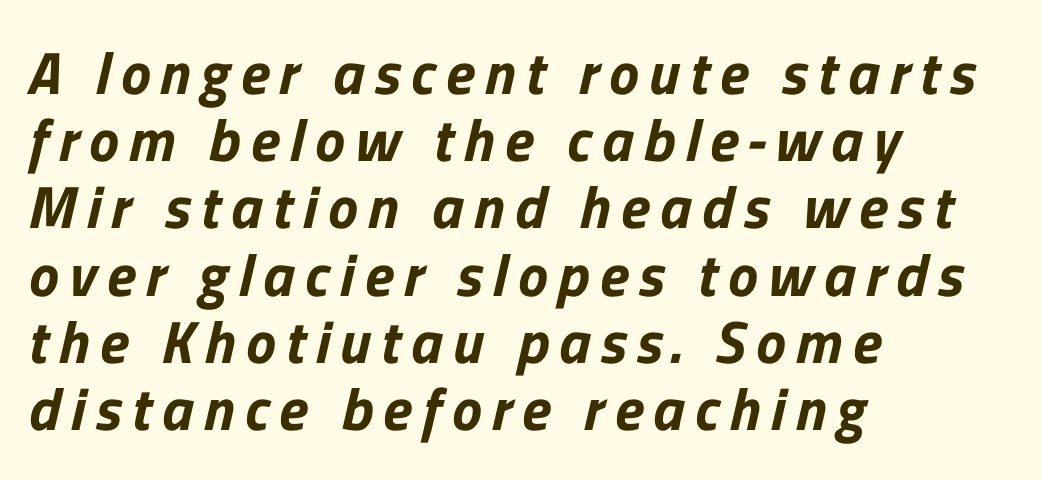
Q: Is the typeface a serif or a sans-serif typeface? A: Sans-serif.
Q: Is the text underlined? A: No.
Q: How is the paragraph aligned? A: Left-aligned.
Q: Is the spacing between lines tight, normal or loose? A: Tight.
Q: Width (condensed, normal, or wide)? A: Normal.
Q: Stroke contrast? A: Low.
Q: x-height? A: Medium.
Q: Monospaced? A: No.
